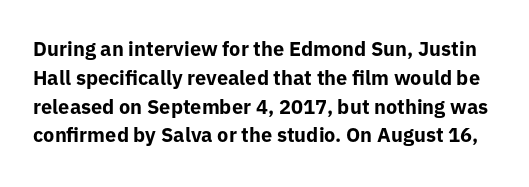
{"italic": "no", "bold": "yes", "underline": "no", "line_spacing": "normal", "line_spacing_ratio": 1.44, "letter_spacing": "normal", "letter_spacing_em": 0.0, "glyph_px": 20}
